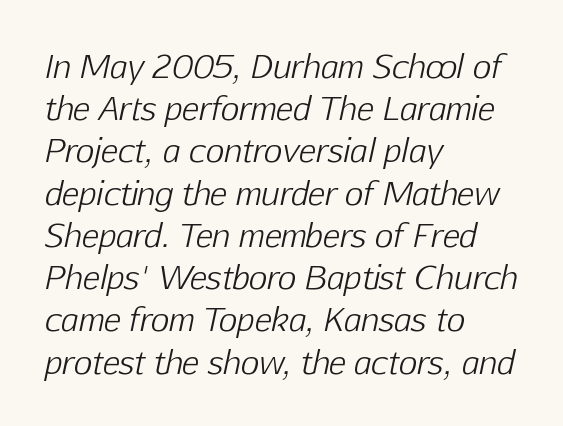
Q: Is the text bold? A: No.
Q: Is the text italic (slanted)? A: Yes, it leans right by about 12 degrees.
Q: Is the text underlined? A: No.
Q: How is the paragraph aligned? A: Left-aligned.
Q: Is the spacing between letters normal or unusually wide? A: Normal.
Q: Is the spacing between lines tight, normal or loose? A: Normal.
Q: Width (condensed, normal, or wide)? A: Normal.
Q: Stroke contrast? A: Low.
Q: x-height? A: Medium.
Q: Monospaced? A: No.
